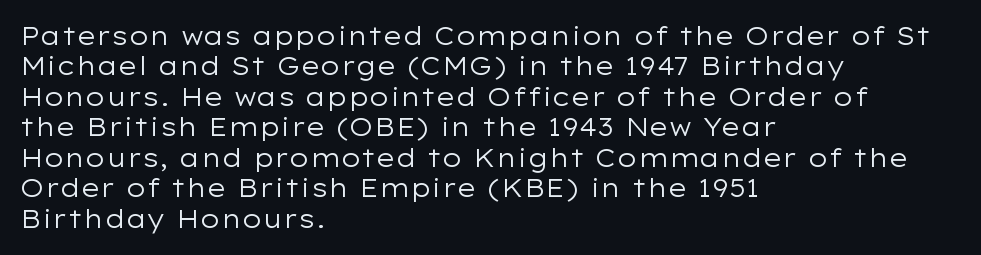
Nope, not italic — everything's standing straight. Only glyphs here, with clear space below each row. Leftover space on each line is placed entirely after the last word. The gaps between neighbouring characters are ordinary and unremarkable. A light-to-regular cut is what we see here.
